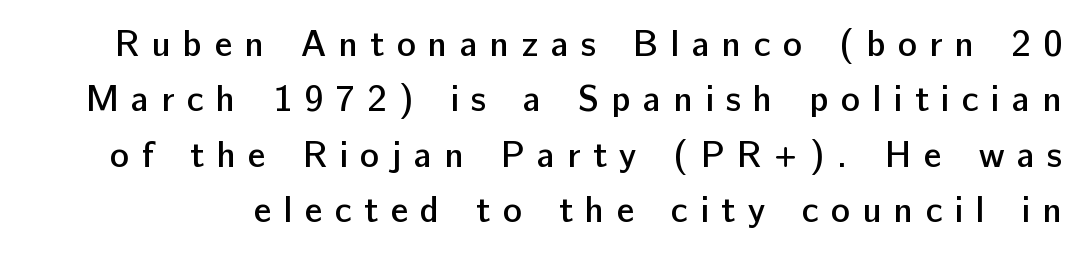
The image shows 36 px semibold sans-serif type, upright; set normal line spacing (1.54x), unusually wide letter spacing (+0.34 em), not underlined; low stroke contrast and a medium x-height.
